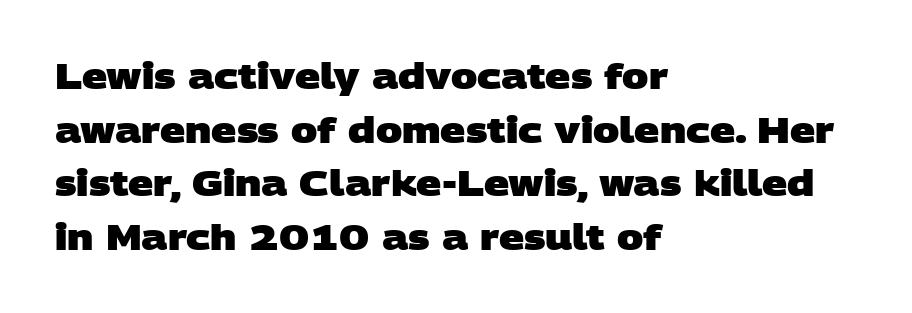
Does the type have serifs? No, each stem ends abruptly. Weight: bold. Look at the tracking — it's just the regular setting, nothing added. How would I describe the line gaps? Plain and ordinary. The strip under each line holds only bare page. Each letter keeps its own natural width here, so spacing adapts to shape.
